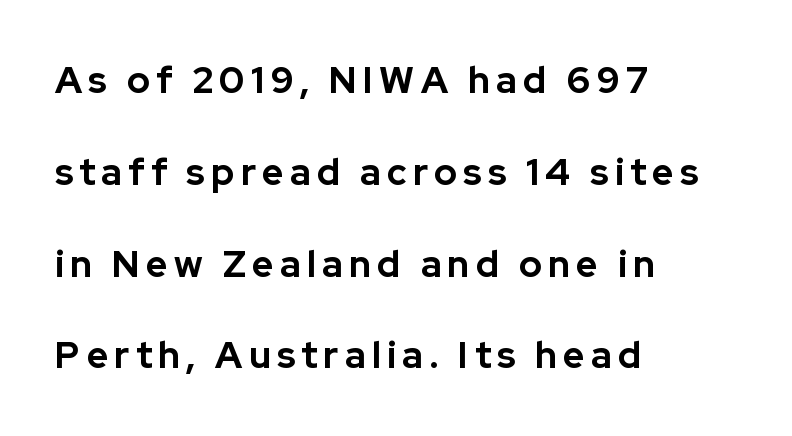
The image shows 37 px bold sans-serif type, upright; set left-aligned, loose line spacing (2.48x), not underlined; low stroke contrast and a medium x-height.
